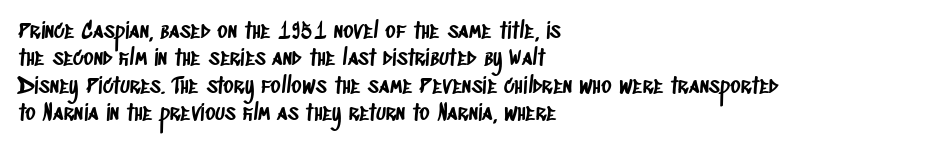
The image shows 22 px text type; set left-aligned, normal line spacing (1.25x), normal letter spacing, not underlined.
